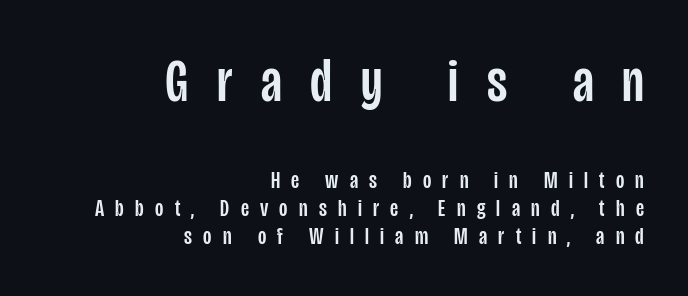
{"serif": "no", "italic": "no", "width": "condensed", "stroke_contrast": "low", "x_height": "large", "monospaced": "no", "underline": "no", "align": "right", "line_spacing_ratio": 1.18, "letter_spacing": "wide", "letter_spacing_em": 0.47, "larger_block": "first", "size_ratio": 2.54, "glyph_px": 61}
